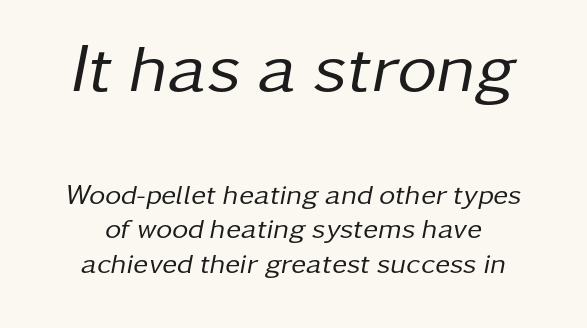
Unbolded letterforms with no extra heft. Proportional: the letters do not fall into vertical columns. Each word holds together tightly as a unit, with standard inter-letter gaps. No word sits above an underline. The more generous point size was reserved for the upper chunk.
